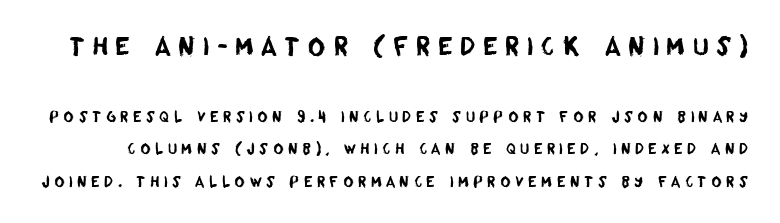
Q: Is the text underlined? A: No.
Q: Is the spacing between letters normal or unusually wide? A: Unusually wide.
Q: Is the spacing between lines tight, normal or loose? A: Loose.
Q: Which block of text is set in a larger size, the first (top) or the second (bottom)? A: The first (top) one.
